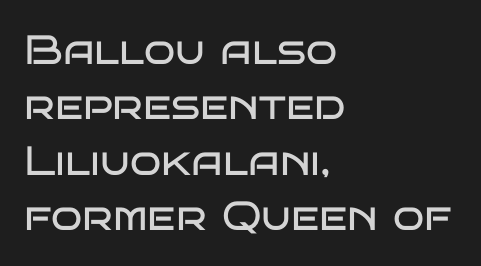
{"serif": "no", "italic": "no", "bold": "no", "weight": "regular", "width": "wide", "stroke_contrast": "low", "x_height": "large", "monospaced": "no", "underline": "no", "align": "left", "line_spacing": "normal", "line_spacing_ratio": 1.35, "letter_spacing": "normal", "letter_spacing_em": 0.0, "glyph_px": 41}
